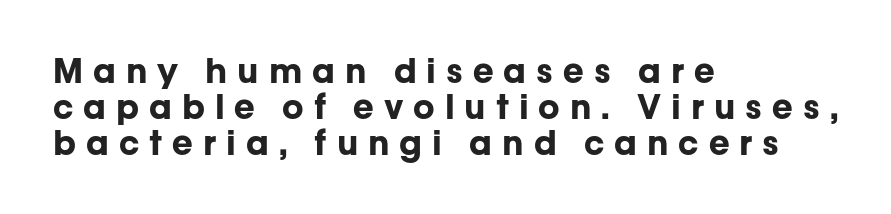
The image shows 34 px bold sans-serif type, upright; set left-aligned, tight line spacing (1.06x), unusually wide letter spacing (+0.29 em), not underlined; low stroke contrast and a medium x-height.
